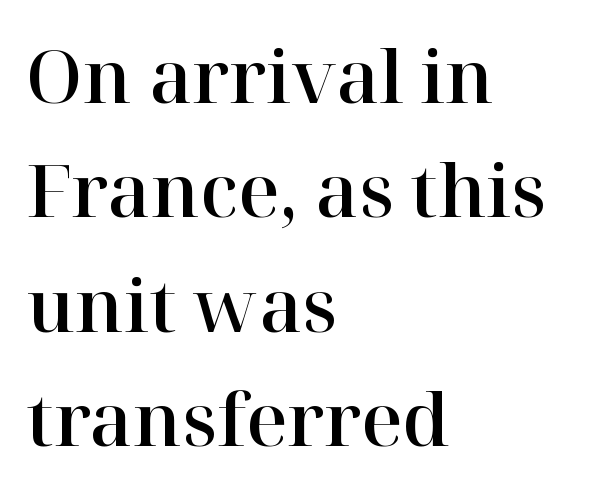
Q: Is the text italic (slanted)? A: No, it is upright.
Q: Is the typeface a serif or a sans-serif typeface? A: Serif.
Q: Is the text underlined? A: No.
Q: How is the paragraph aligned? A: Left-aligned.
Q: Is the spacing between letters normal or unusually wide? A: Normal.
Q: Is the spacing between lines tight, normal or loose? A: Normal.
Q: Width (condensed, normal, or wide)? A: Normal.
Q: Stroke contrast? A: High.
Q: x-height? A: Medium.
Q: Monospaced? A: No.
